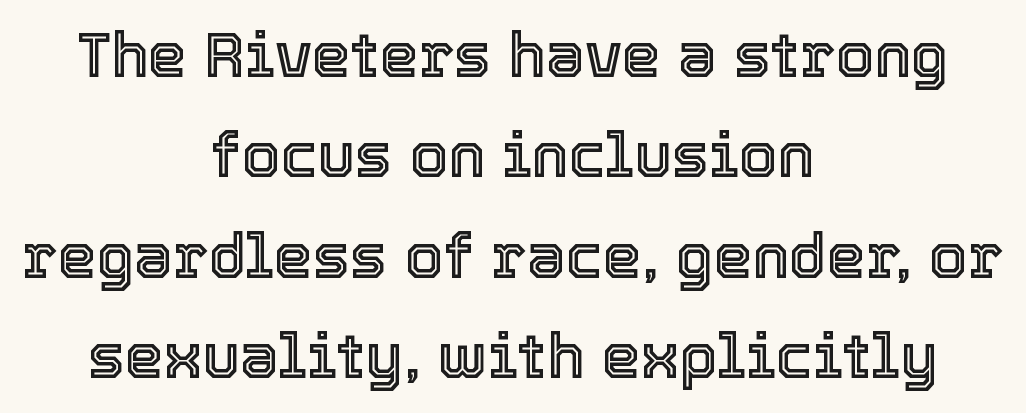
The paragraph has two soft edges and a firm central axis. Caption: standard tracking, unaltered. The specimen omits any rule beneath the text block's lines. A typesetter would call this proportional, since set widths differ per character.
